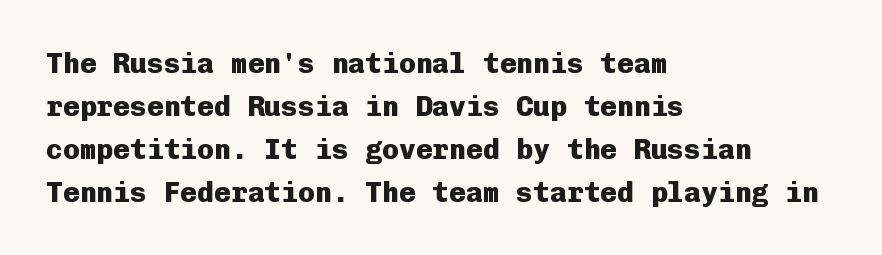
Q: Is the text bold? A: Yes.
Q: Is the text italic (slanted)? A: No, it is upright.
Q: Is the typeface a serif or a sans-serif typeface? A: Sans-serif.
Q: Is the text underlined? A: No.
Q: How is the paragraph aligned? A: Left-aligned.
Q: Is the spacing between letters normal or unusually wide? A: Normal.
Q: Is the spacing between lines tight, normal or loose? A: Normal.
Q: Width (condensed, normal, or wide)? A: Normal.
Q: Stroke contrast? A: Low.
Q: x-height? A: Medium.
Q: Monospaced? A: Yes.
